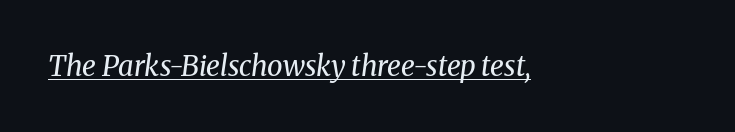
Stroke thickness stays within the range of a standard reading face or lighter. Letterform terminals end in serifs throughout the passage. If you drew a line through each stem, it would be angled. The passage shown has conventional tracking throughout.
